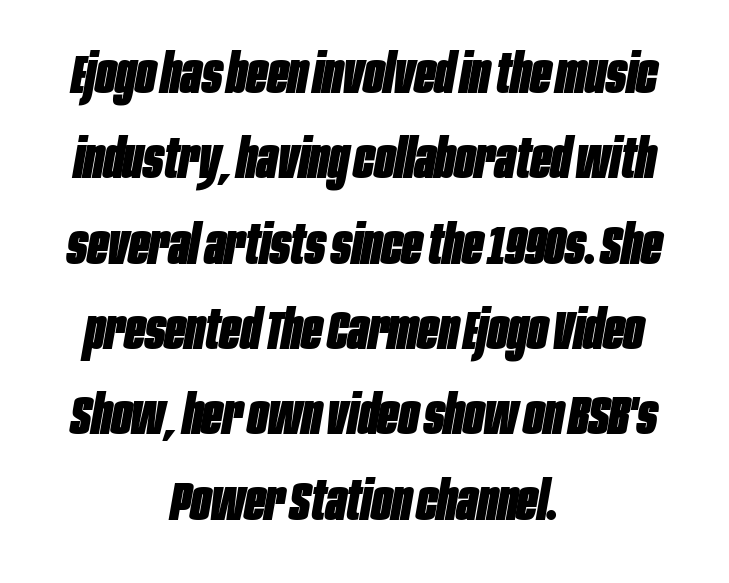
The image shows 54 px heavy, condensed type, italic (leaning right); set centered, normal line spacing (1.58x), normal letter spacing, not underlined; low stroke contrast and a large x-height.
